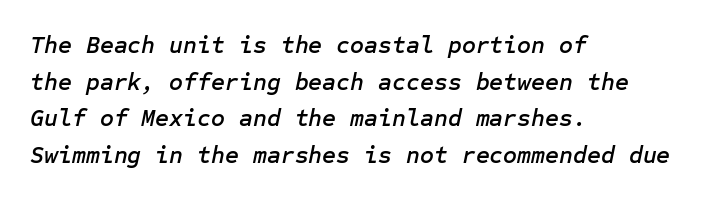
Students, observe: this is what conventionally led text looks like. The zone under the glyphs is completely vacant. The letters sit at their default tracking, neither squeezed nor spread. Looking at the ascenders, they clearly lean. Reading down the block, your eye returns to a fixed left position each line.
